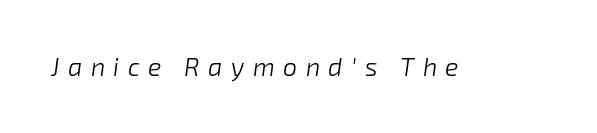
Q: Is the text bold? A: No.
Q: Is the text italic (slanted)? A: Yes, it leans right by about 8 degrees.
Q: Is the text underlined? A: No.
Q: Is the spacing between letters normal or unusually wide? A: Unusually wide.
